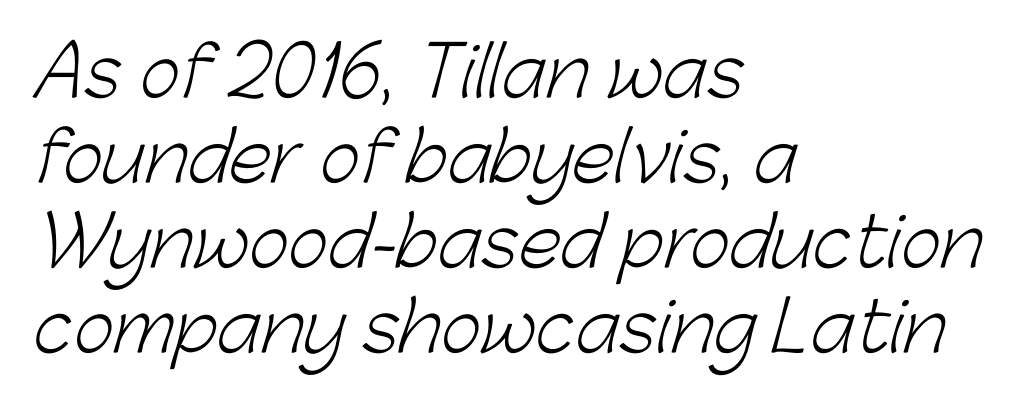
The image shows 69 px light sans-serif type; set left-aligned, line spacing 1.23x, normal letter spacing, not underlined; low stroke contrast and a medium x-height.
